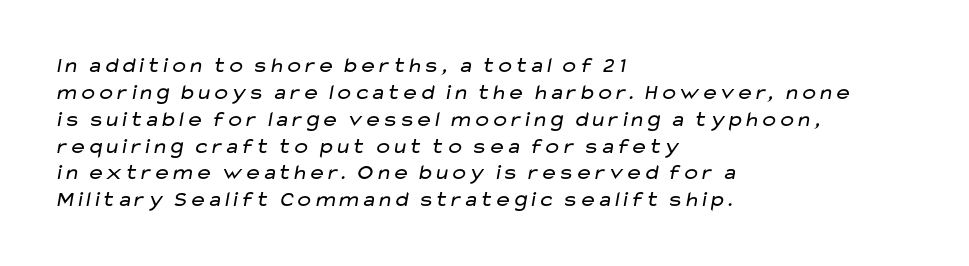
The image shows 22 px text type; set left-aligned, line spacing 1.22x, normal letter spacing, not underlined.
